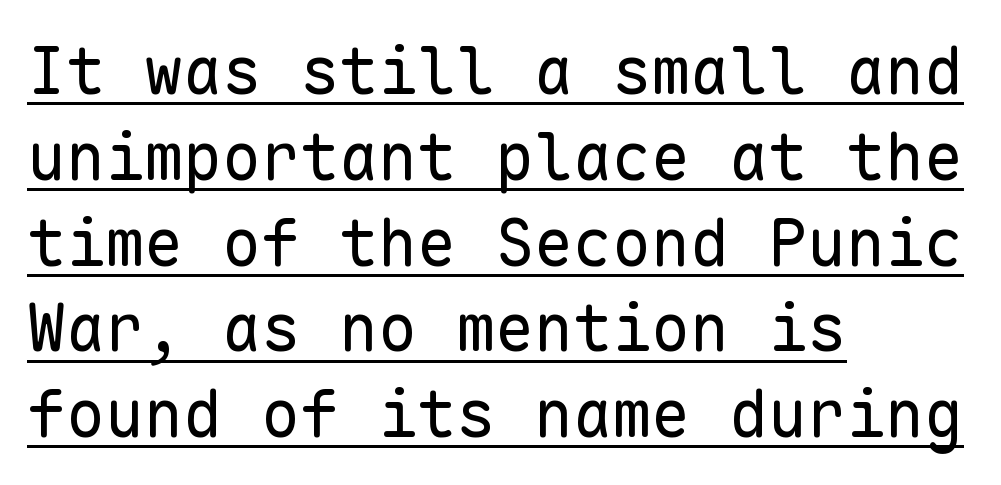
{"serif": "no", "italic": "no", "bold": "no", "weight": "regular", "width": "normal", "stroke_contrast": "low", "x_height": "medium", "monospaced": "yes", "underline": "yes", "align": "left", "line_spacing": "normal", "line_spacing_ratio": 1.32, "letter_spacing": "normal", "letter_spacing_em": 0.0, "glyph_px": 65}
